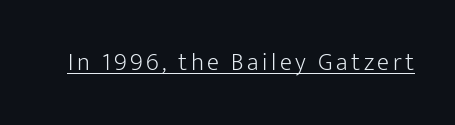
{"italic": "no", "bold": "no", "underline": "yes", "glyph_px": 25}
